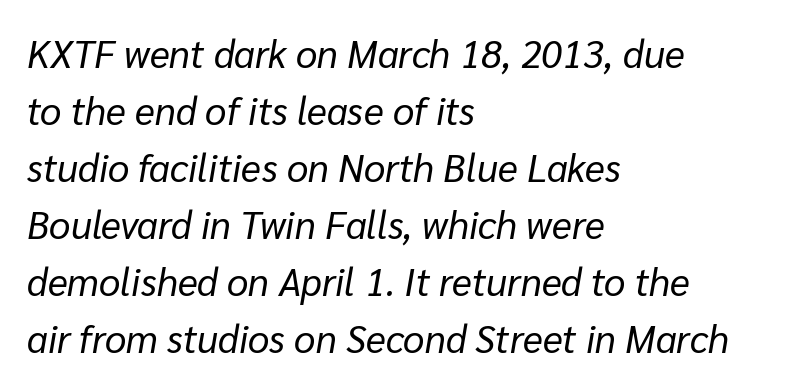
The image shows 38 px regular-weight type, italic (leaning right); set left-aligned, normal line spacing (1.5x), normal letter spacing, not underlined; low stroke contrast and a medium x-height.
